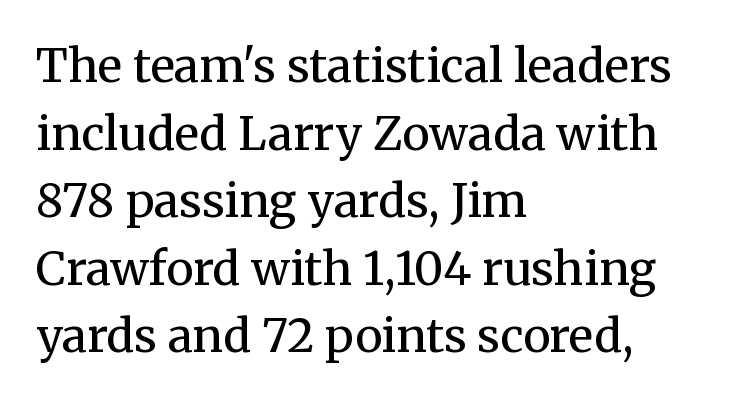
The image shows 46 px regular-weight serif type, upright; set left-aligned, normal line spacing (1.47x), normal letter spacing, not underlined; medium stroke contrast and a medium x-height.
